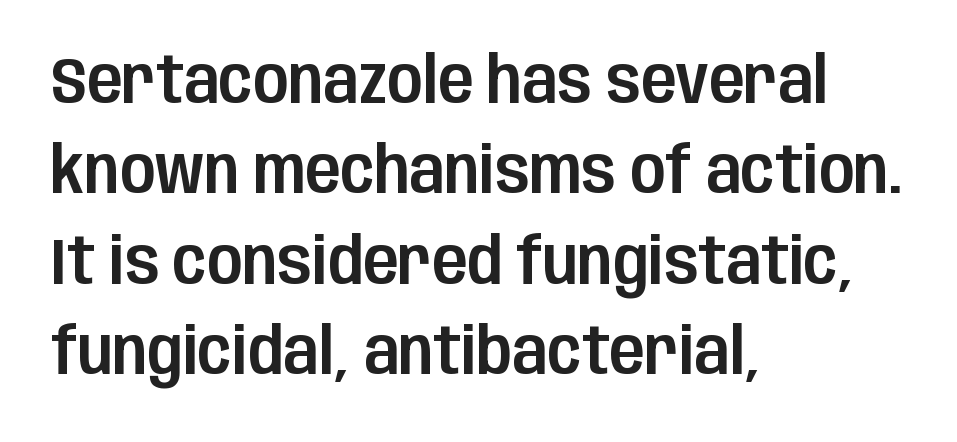
The image shows 65 px condensed sans-serif type, upright; set left-aligned, normal line spacing (1.39x), normal letter spacing, not underlined; low stroke contrast and a large x-height.
